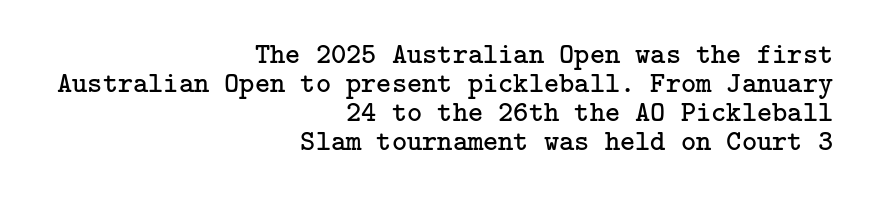
Only glyphs here, with clear space below each row. Between one letter and the next there's only the usual sliver of space. Is there much room between lines? No — they nearly touch. A quiet, ordinary-to-light weight characterises the typeface. Little horizontal feet cap the strokes, marking this as serif type. If you drew a line through each stem, it would be perfectly vertical.
